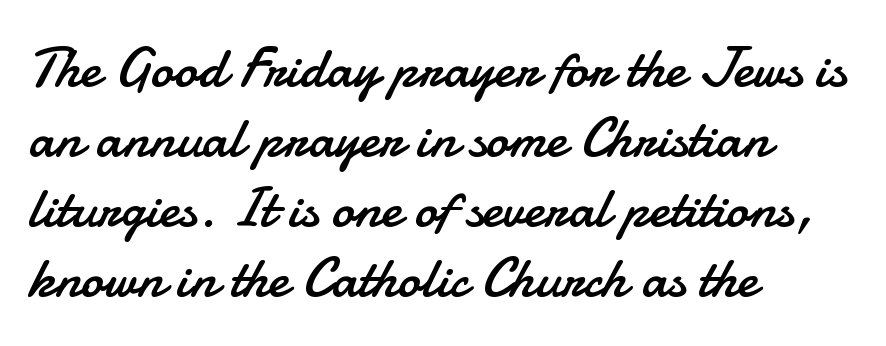
Only glyphs here, with clear space below each row. Weight: in the light-to-regular range. The tracking reads as untouched default to a designer's eye. The setting favours the left margin, as ordinary paragraphs usually do.
